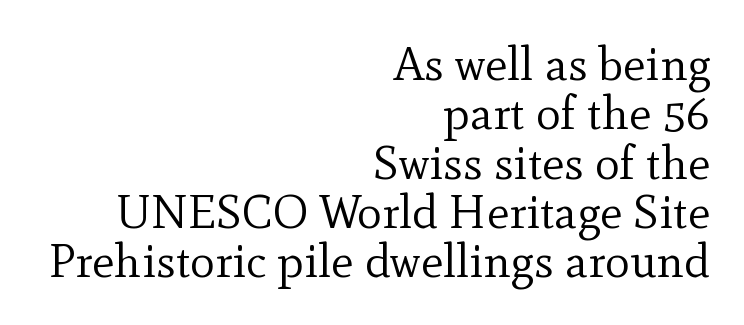
The image shows 47 px regular-weight serif type, upright; set right-aligned, tight line spacing (1.05x), normal letter spacing, not underlined; a small x-height.
